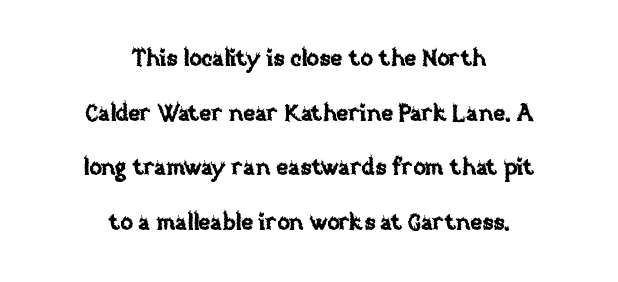
Q: Is the text italic (slanted)? A: No, it is upright.
Q: Is the text underlined? A: No.
Q: How is the paragraph aligned? A: Centered.
Q: Is the spacing between letters normal or unusually wide? A: Normal.
Q: Is the spacing between lines tight, normal or loose? A: Loose.
